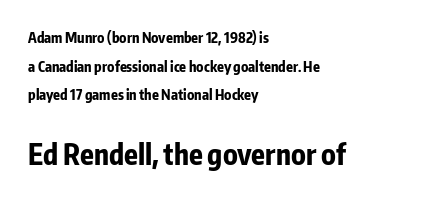
Does the copy run flush right? No — it runs flush left. No extra tracking has been applied to these lines. Check the space under the baseline: it is left empty. No feet cap the strokes, marking this as sans-serif type. Tall strokes in this sample are plumb rather than angled.
